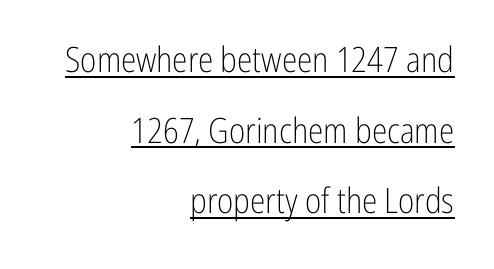
Characters follow at the spacing the type designer built in. This sample is right-justified, so line beginnings fall wherever the words allow. Ascenders rise straight up at ninety degrees. The typesetting does not lean heavy: it is not bold.
